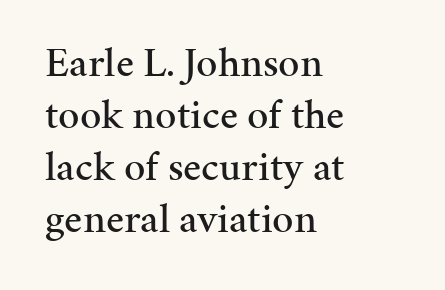
I'd call this a serif setting — the letters wear small feet. Characters follow at the spacing the type designer built in. Words float on clear page, feet unadorned. Quick note: not italic, upright. The passage is arranged the way most books set body copy — flush left. Think of a printed novel: that variable character pitch is what you see here.
